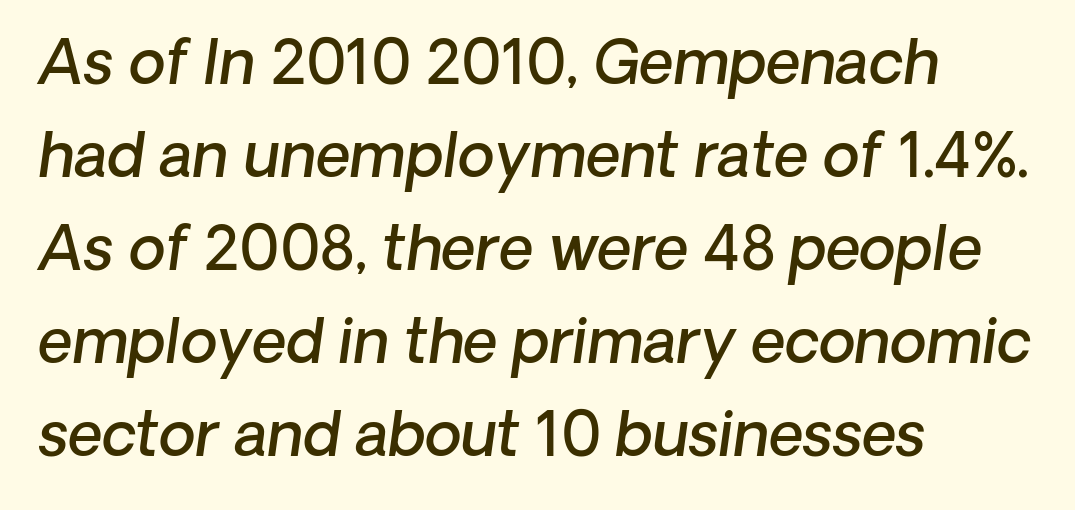
This sample has the flowing, uneven cadence of proportional lettering. Compared with typical paragraphs, the rows here are spaced about the same. Characters are canted at an angle relative to the baseline's perpendicular. Notice the strokes are somewhat thickened but not fully heavy: this is a semibold. Standard letterfit; no display-style spreading of the glyphs. Descender tails drop into unmarked territory.
